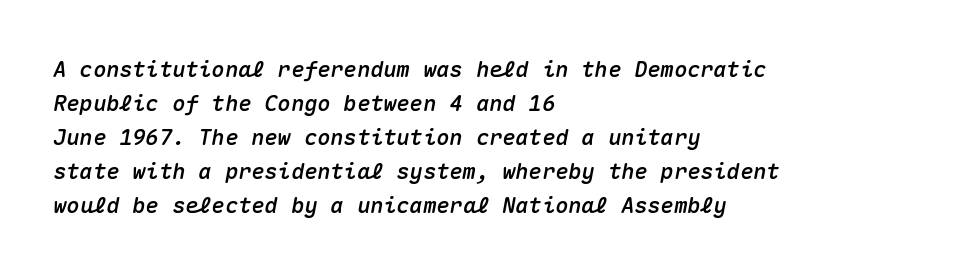
Vertical spacing — default. The zone under the glyphs is completely vacant. Nobody touched the tracking dial on this one. Italic? Definitely — the glyphs are oblique. The rendering anchors every line to the left-hand side.
